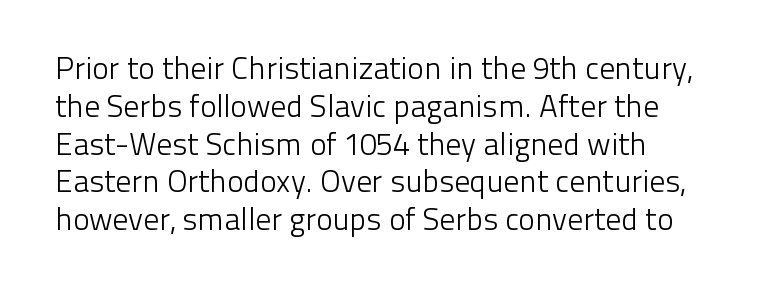
The image shows 31 px light sans-serif type, upright; set left-aligned, line spacing 1.22x, normal letter spacing, not underlined; low stroke contrast and a medium x-height.
